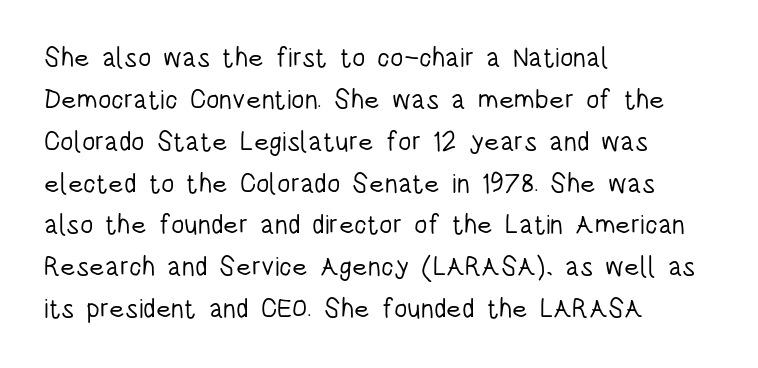
Anything drawn beneath the words? Only blank space. Each word holds together tightly as a unit, with standard inter-letter gaps. Each stroke keeps to a modest, everyday thickness or less. Normally led — the rows are evenly, conventionally spaced. In CSS terms this would be text-align: left. Does the lettering tilt? It doesn't — this is upright.
